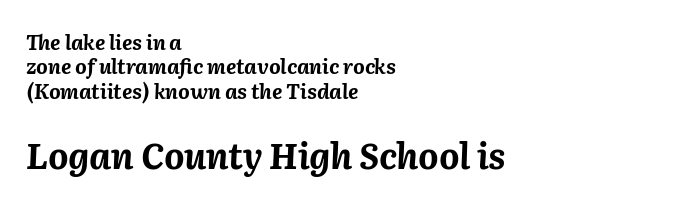
In this sample the second text group is rendered at the bigger scale. Looking at the ascenders, they clearly lean. Nobody touched the tracking dial on this one. The face used here is proportionally spaced, like ordinary book or web type.
